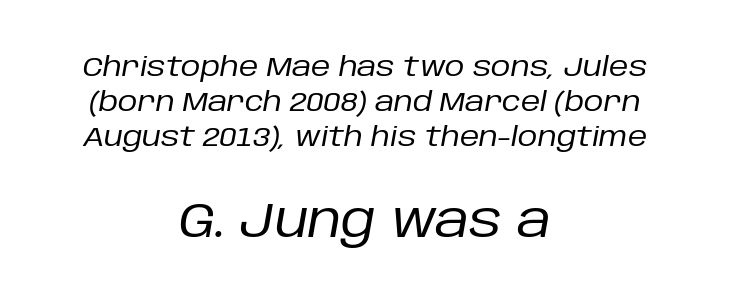
{"italic": "yes", "lean": "right", "slant_degrees": 10, "bold": "no", "weight": "regular", "width": "normal", "stroke_contrast": "low", "x_height": "large", "monospaced": "no", "underline": "no", "align": "center", "line_spacing": "normal", "line_spacing_ratio": 1.3, "letter_spacing": "normal", "letter_spacing_em": 0.0, "larger_block": "second", "size_ratio": 1.78, "glyph_px": 48}
